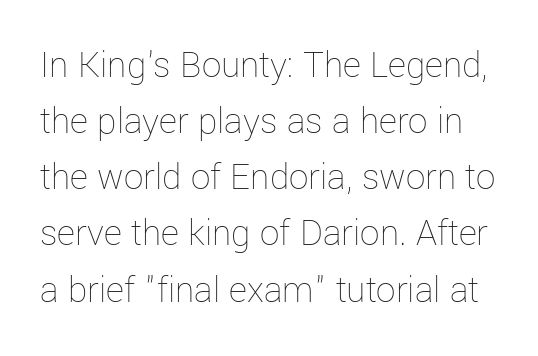
{"italic": "no", "bold": "no", "weight": "thin", "width": "normal", "stroke_contrast": "low", "x_height": "medium", "monospaced": "no", "underline": "no", "line_spacing": "normal", "line_spacing_ratio": 1.44, "letter_spacing": "normal", "letter_spacing_em": 0.0, "glyph_px": 39}
